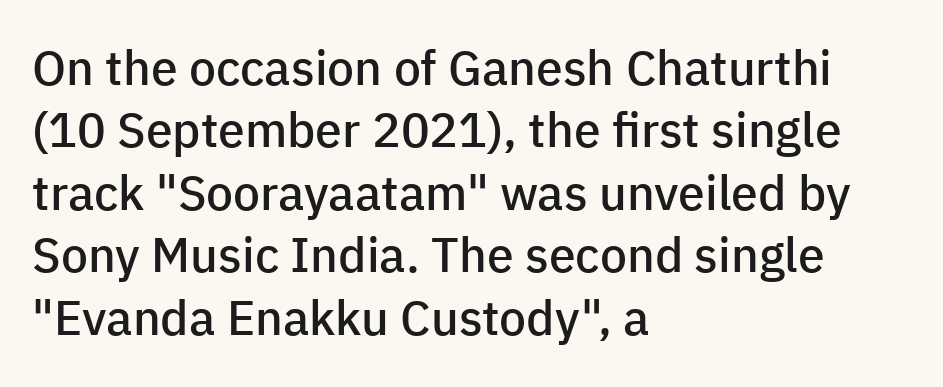
Q: Is the text bold? A: Semi-bold.
Q: Is the text italic (slanted)? A: No, it is upright.
Q: Is the typeface a serif or a sans-serif typeface? A: Sans-serif.
Q: Is the text underlined? A: No.
Q: How is the paragraph aligned? A: Left-aligned.
Q: Is the spacing between letters normal or unusually wide? A: Normal.
Q: Is the spacing between lines tight, normal or loose? A: Normal.
Q: Width (condensed, normal, or wide)? A: Normal.
Q: Stroke contrast? A: Low.
Q: x-height? A: Medium.
Q: Monospaced? A: No.
